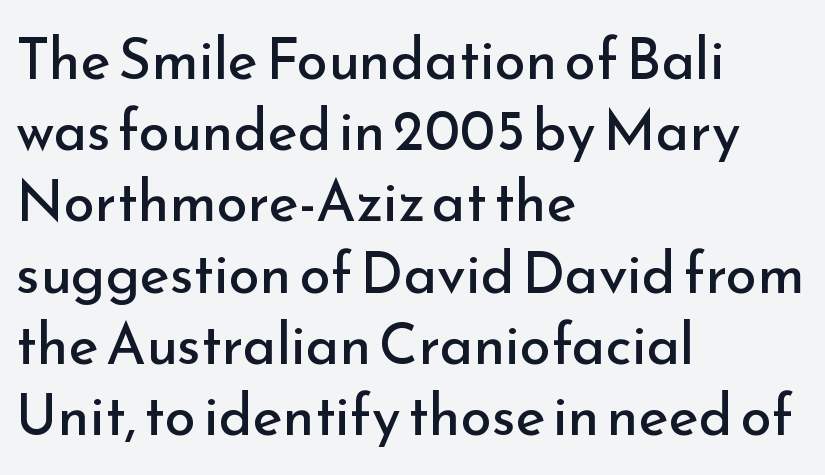
Q: Is the text bold? A: No.
Q: Is the text italic (slanted)? A: No, it is upright.
Q: Is the typeface a serif or a sans-serif typeface? A: Sans-serif.
Q: Is the text underlined? A: No.
Q: How is the paragraph aligned? A: Left-aligned.
Q: Is the spacing between letters normal or unusually wide? A: Normal.
Q: Is the spacing between lines tight, normal or loose? A: Normal.
Q: Width (condensed, normal, or wide)? A: Normal.
Q: Stroke contrast? A: Low.
Q: x-height? A: Small.
Q: Monospaced? A: No.
